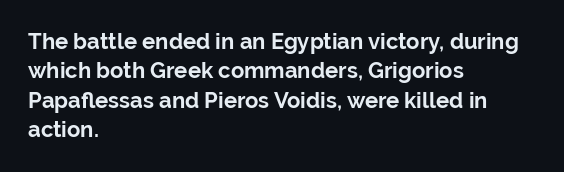
The vertical gap from one line to the next is medium. The rendering uses a bold face; every stroke is thick and dark. When letters stand straight like this, we call the style roman or upright. A typesetter would call this zero additional tracking.
